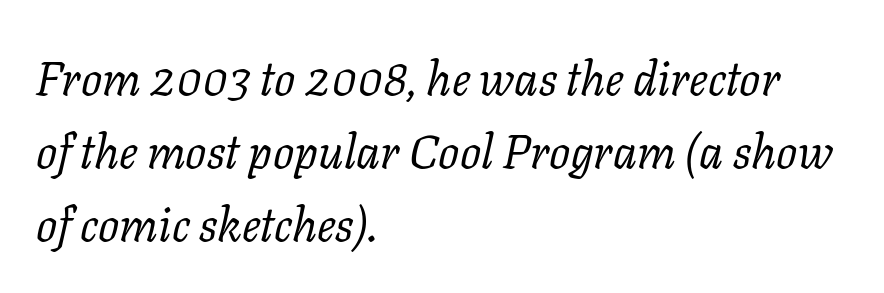
Unmarked baselines from the first word to the last. Caption: standard tracking, unaltered. Little horizontal feet cap the strokes, marking this as serif type. Character widths vary here, with narrow letters taking less room than wide ones.
